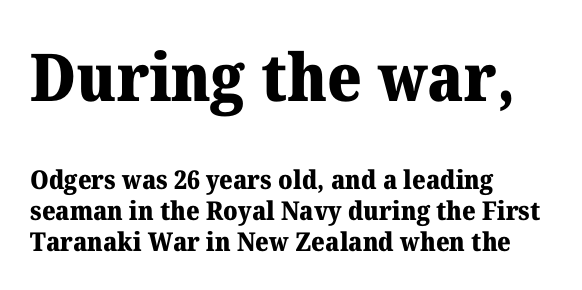
Q: Is the text bold? A: Yes.
Q: Is the text italic (slanted)? A: No, it is upright.
Q: Is the typeface a serif or a sans-serif typeface? A: Serif.
Q: Is the text underlined? A: No.
Q: How is the paragraph aligned? A: Left-aligned.
Q: Is the spacing between letters normal or unusually wide? A: Normal.
Q: Which block of text is set in a larger size, the first (top) or the second (bottom)? A: The first (top) one.
Q: Width (condensed, normal, or wide)? A: Normal.
Q: Stroke contrast? A: Medium.
Q: x-height? A: Medium.
Q: Monospaced? A: No.
